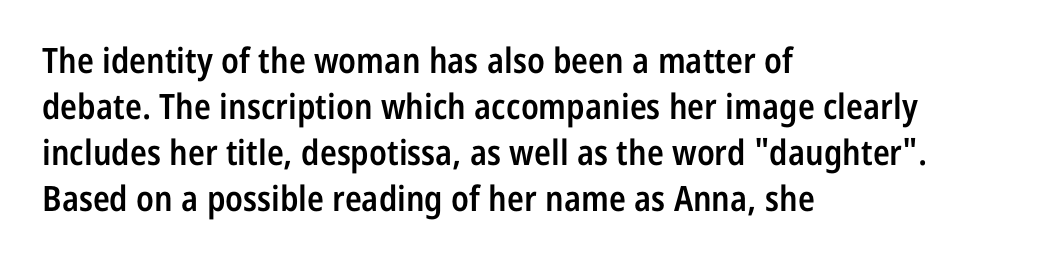
{"serif": "no", "italic": "no", "bold": "semi", "weight": "semibold", "width": "condensed", "stroke_contrast": "low", "x_height": "medium", "monospaced": "no", "underline": "no", "align": "left", "line_spacing": "normal", "line_spacing_ratio": 1.31, "letter_spacing": "normal", "letter_spacing_em": 0.0, "glyph_px": 35}
